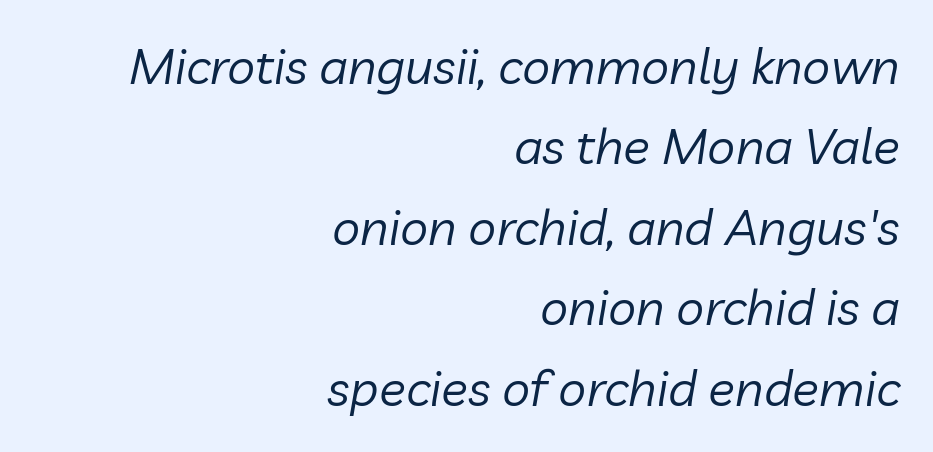
The characters are drawn with everyday or finer stroke widths. Plain, unruled lines of type. This sample has the flowing, uneven cadence of proportional lettering. The specimen reads as italic at a glance.
